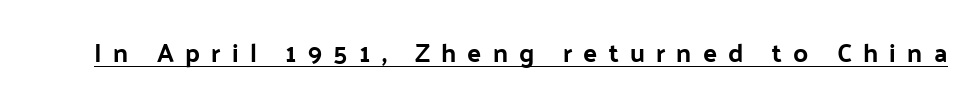
{"italic": "no", "underline": "yes", "letter_spacing": "wide", "letter_spacing_em": 0.43, "glyph_px": 26}
